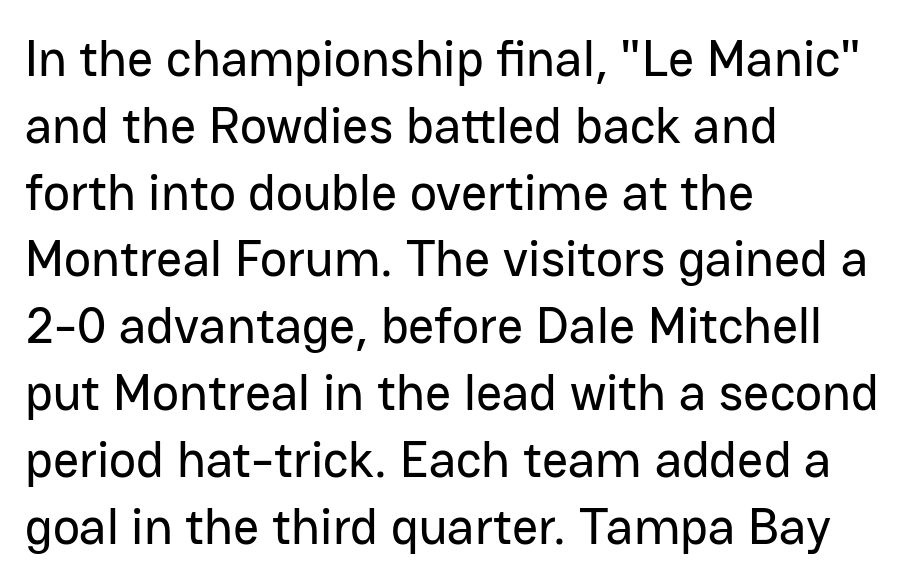
{"serif": "no", "italic": "no", "width": "normal", "stroke_contrast": "low", "x_height": "medium", "monospaced": "no", "underline": "no", "align": "left", "line_spacing": "normal", "line_spacing_ratio": 1.31, "letter_spacing": "normal", "letter_spacing_em": 0.0, "glyph_px": 51}
